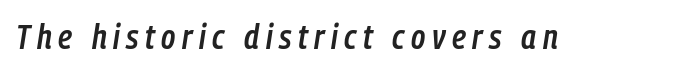
Q: Is the text bold? A: Semi-bold.
Q: Is the text italic (slanted)? A: Yes, it leans right by about 9 degrees.
Q: Is the text underlined? A: No.
Q: Width (condensed, normal, or wide)? A: Condensed.
Q: Stroke contrast? A: Low.
Q: x-height? A: Medium.
Q: Monospaced? A: No.
